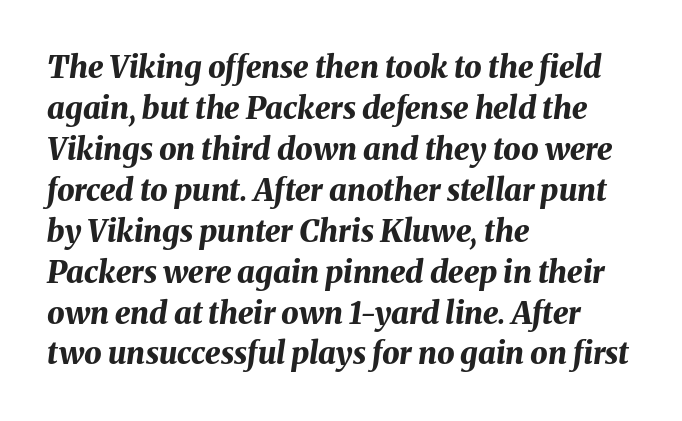
The image shows 31 px bold type, italic (leaning right); set left-aligned, normal line spacing (1.32x), normal letter spacing, not underlined; medium stroke contrast and a medium x-height.
